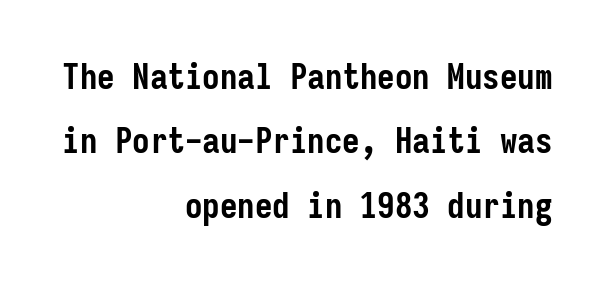
{"serif": "no", "italic": "no", "bold": "yes", "weight": "semibold", "width": "condensed", "stroke_contrast": "low", "x_height": "medium", "monospaced": "yes", "underline": "no", "align": "right", "line_spacing_ratio": 1.84, "letter_spacing": "normal", "letter_spacing_em": 0.0, "glyph_px": 35}
